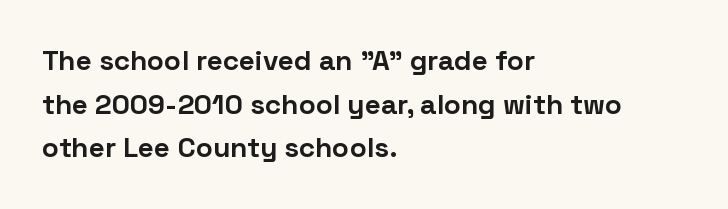
{"serif": "no", "italic": "no", "bold": "yes", "weight": "bold", "width": "normal", "stroke_contrast": "low", "x_height": "medium", "monospaced": "no", "underline": "no", "align": "left", "line_spacing": "normal", "line_spacing_ratio": 1.56, "letter_spacing": "normal", "letter_spacing_em": 0.0, "glyph_px": 28}
